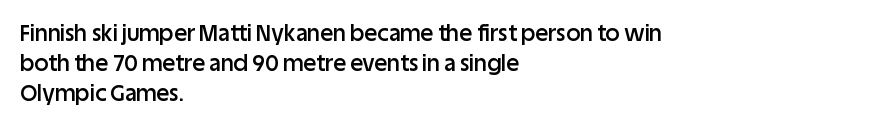
Q: Is the text bold? A: Semi-bold.
Q: Is the text italic (slanted)? A: No, it is upright.
Q: Is the text underlined? A: No.
Q: How is the paragraph aligned? A: Left-aligned.
Q: Is the spacing between letters normal or unusually wide? A: Normal.
Q: Is the spacing between lines tight, normal or loose? A: Normal.
